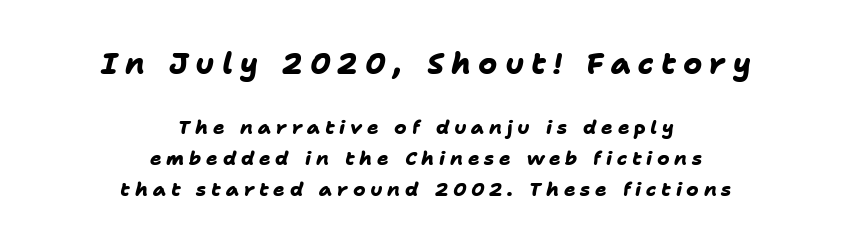
Q: Is the text bold? A: Yes.
Q: Is the typeface a serif or a sans-serif typeface? A: Sans-serif.
Q: Is the text underlined? A: No.
Q: How is the paragraph aligned? A: Centered.
Q: Is the spacing between letters normal or unusually wide? A: Unusually wide.
Q: Is the spacing between lines tight, normal or loose? A: Normal.
Q: Which block of text is set in a larger size, the first (top) or the second (bottom)? A: The first (top) one.
Q: Width (condensed, normal, or wide)? A: Normal.
Q: Stroke contrast? A: Low.
Q: x-height? A: Medium.
Q: Monospaced? A: No.
